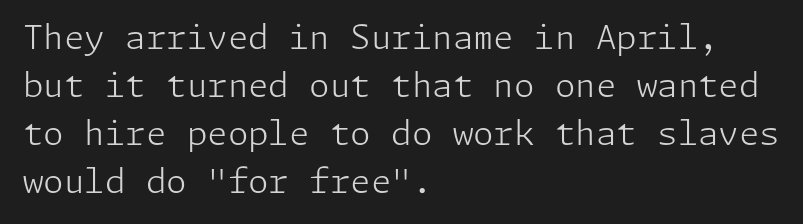
No italicization has been applied; the sample stays upright. Bare-footed words on every line. Nothing unusual about the tracking: characters are spaced as the font intends. Successive baselines arrive at the customary interval.
